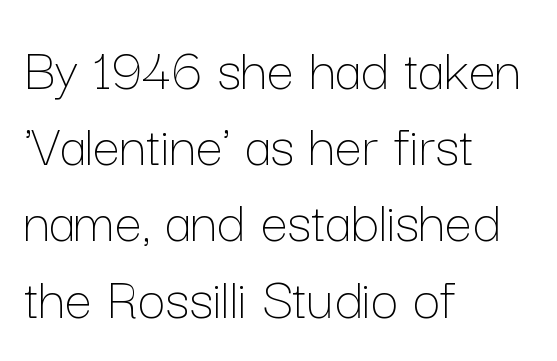
The image shows 61 px thin type, upright; set left-aligned, normal line spacing (1.25x), normal letter spacing, not underlined; low stroke contrast and a medium x-height.
